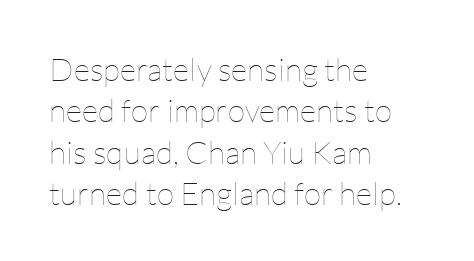
Q: Is the text bold? A: No.
Q: Is the text italic (slanted)? A: No, it is upright.
Q: Is the text underlined? A: No.
Q: How is the paragraph aligned? A: Left-aligned.
Q: Is the spacing between letters normal or unusually wide? A: Normal.
Q: Is the spacing between lines tight, normal or loose? A: Normal.
Q: Width (condensed, normal, or wide)? A: Normal.
Q: Stroke contrast? A: Low.
Q: x-height? A: Medium.
Q: Monospaced? A: No.
